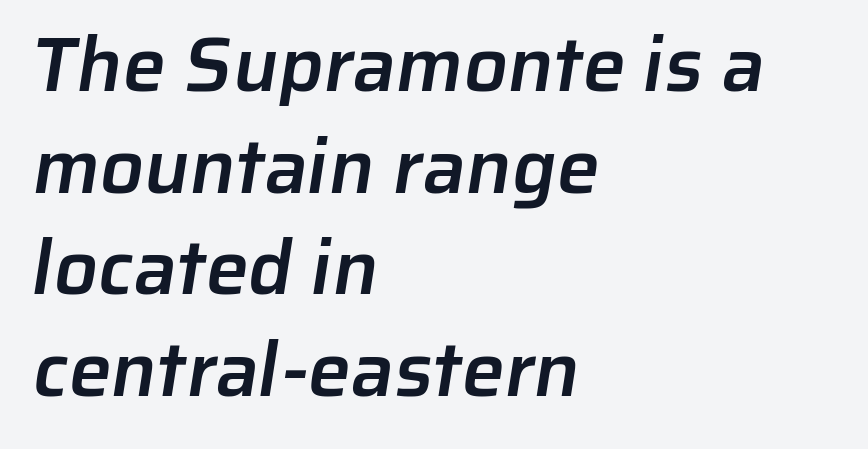
{"serif": "no", "bold": "semi", "weight": "semibold", "width": "normal", "stroke_contrast": "low", "x_height": "medium", "monospaced": "no", "underline": "no", "align": "left", "line_spacing": "normal", "line_spacing_ratio": 1.32, "letter_spacing": "normal", "letter_spacing_em": 0.0, "glyph_px": 77}
